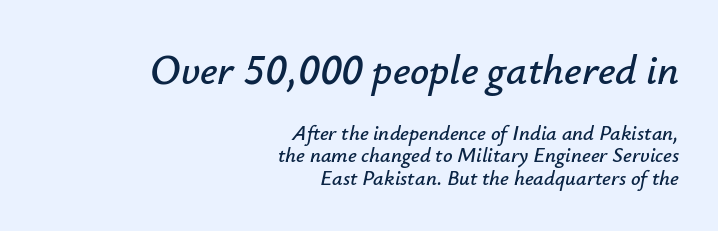
Honestly, the rows look squashed on top of each other. Of the two passages, the one on top uses the larger point size. These lines stack with their right ends in a neat column. These lines are rendered in a variable-pitch font. Rendered with sloped, italic letterforms.
